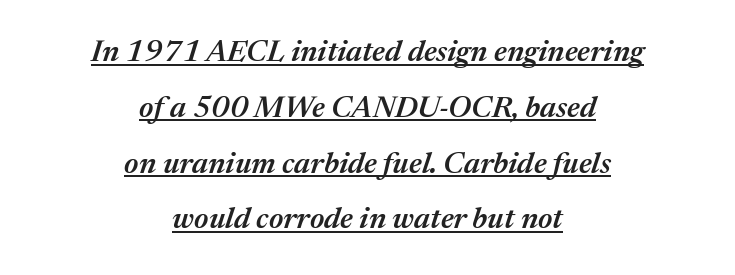
The paragraph shown floats in the horizontal middle. Style check: oblique. Emphasis by weight is partial: semibold. In designer terms, the underline attribute is active on this setting.
